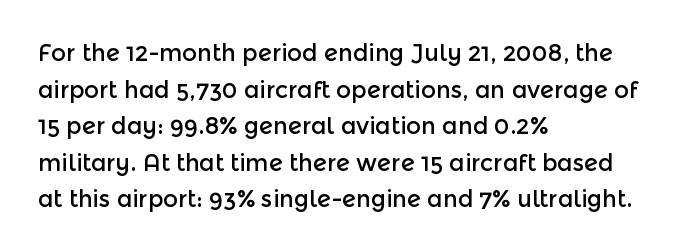
{"italic": "no", "underline": "no", "align": "left", "line_spacing": "normal", "line_spacing_ratio": 1.59, "letter_spacing": "normal", "letter_spacing_em": 0.0, "glyph_px": 23}
